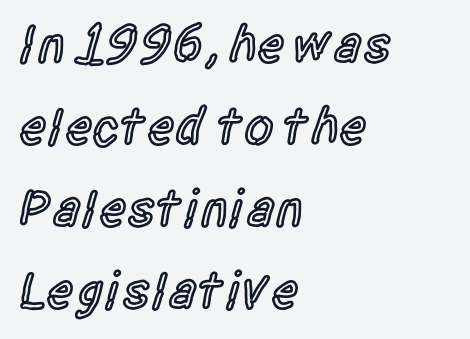
Q: Is the text bold? A: Semi-bold.
Q: Is the text italic (slanted)? A: Yes.
Q: Is the typeface a serif or a sans-serif typeface? A: Sans-serif.
Q: Is the text underlined? A: No.
Q: How is the paragraph aligned? A: Left-aligned.
Q: Is the spacing between letters normal or unusually wide? A: Normal.
Q: Is the spacing between lines tight, normal or loose? A: Normal.
Q: Width (condensed, normal, or wide)? A: Condensed.
Q: x-height? A: Large.
Q: Monospaced? A: No.
